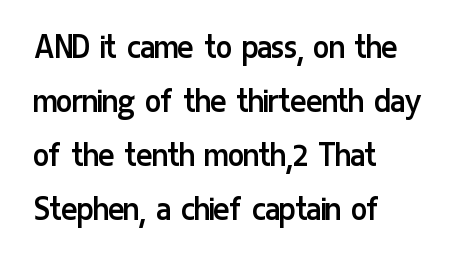
The image shows 38 px regular-weight, condensed sans-serif type, upright; set left-aligned, normal line spacing (1.42x), normal letter spacing, not underlined; low stroke contrast and a medium x-height.
